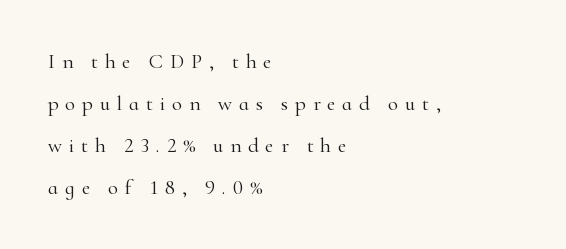
{"italic": "no", "bold": "no", "underline": "no", "align": "left", "line_spacing": "loose", "line_spacing_ratio": 2.0, "letter_spacing": "wide", "letter_spacing_em": 0.32, "glyph_px": 21}
